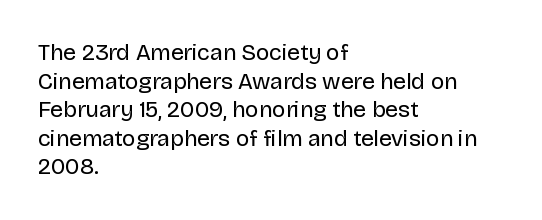
{"italic": "no", "bold": "no", "underline": "no", "align": "left", "line_spacing_ratio": 1.24, "letter_spacing": "normal", "letter_spacing_em": 0.0, "glyph_px": 23}
